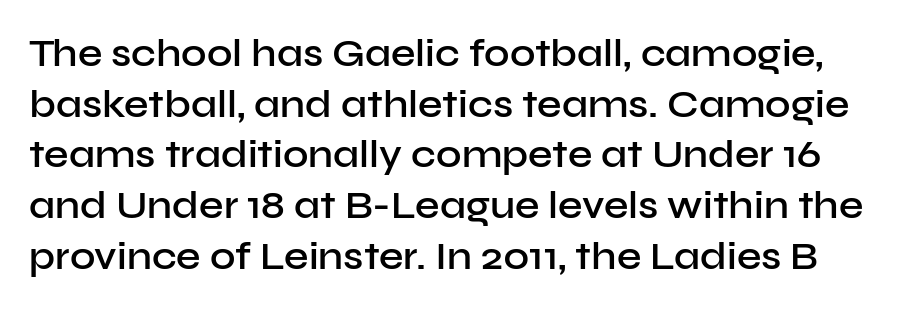
The image shows 39 px semibold sans-serif type, upright; set normal line spacing (1.3x), normal letter spacing, not underlined; low stroke contrast and a medium x-height.
